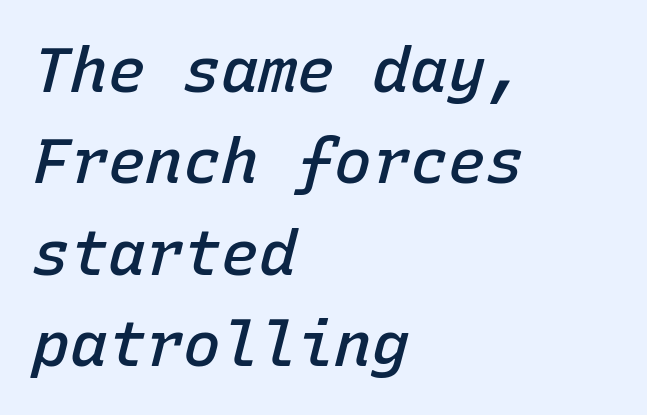
The image shows 63 px semibold type, italic (leaning right), monospaced; set left-aligned, normal line spacing (1.45x), normal letter spacing, not underlined; low stroke contrast and a medium x-height.
